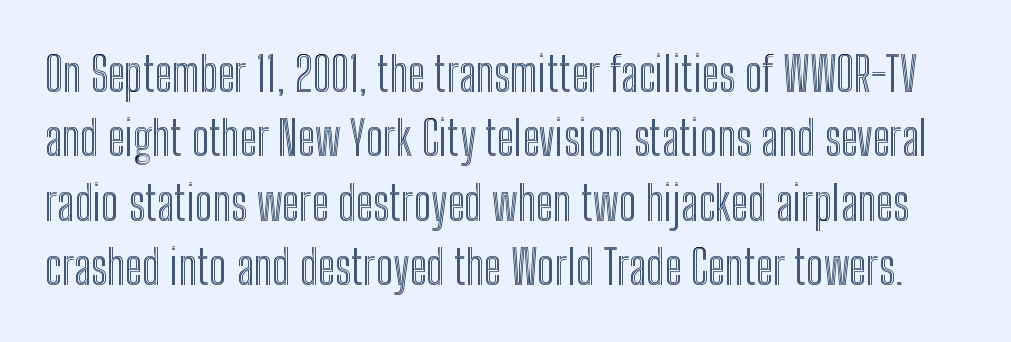
{"italic": "no", "width": "condensed", "x_height": "medium", "monospaced": "no", "underline": "no", "line_spacing": "normal", "line_spacing_ratio": 1.37, "letter_spacing": "normal", "letter_spacing_em": 0.0, "glyph_px": 47}
